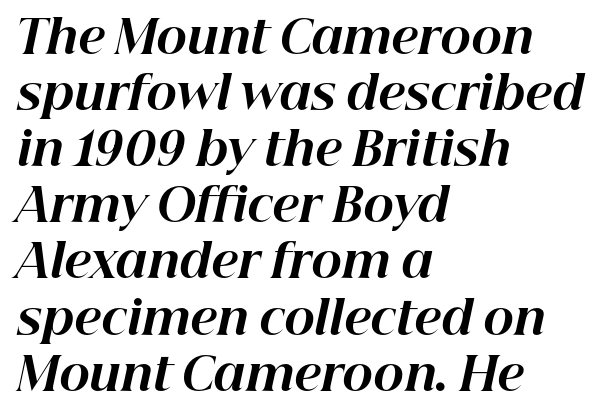
{"italic": "yes", "lean": "right", "slant_degrees": 12, "bold": "yes", "weight": "bold", "width": "normal", "stroke_contrast": "high", "x_height": "medium", "monospaced": "no", "underline": "no", "align": "left", "line_spacing_ratio": 1.22, "letter_spacing": "normal", "letter_spacing_em": 0.0, "glyph_px": 46}
